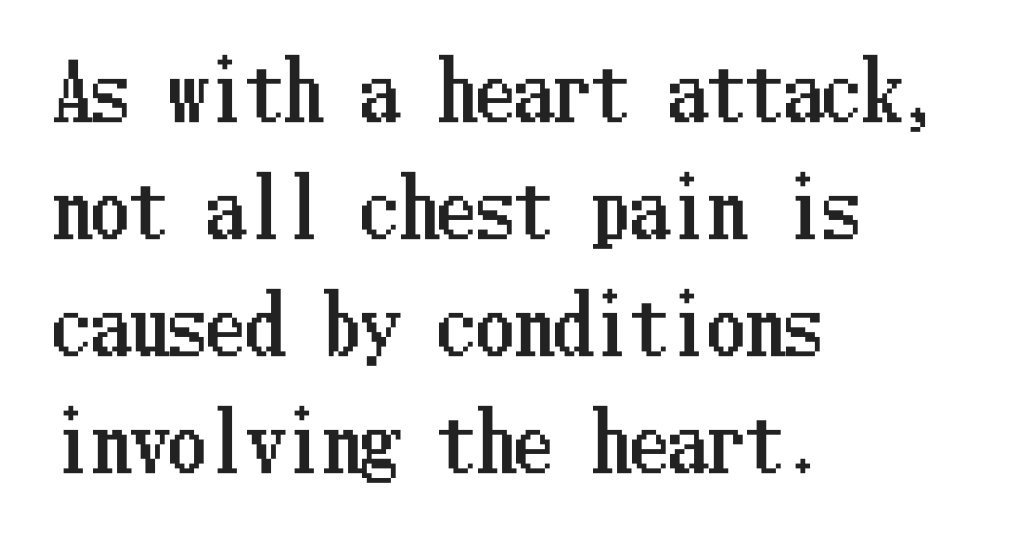
Q: Is the text italic (slanted)? A: No, it is upright.
Q: Is the text underlined? A: No.
Q: How is the paragraph aligned? A: Left-aligned.
Q: Is the spacing between letters normal or unusually wide? A: Normal.
Q: Is the spacing between lines tight, normal or loose? A: Normal.
Q: Width (condensed, normal, or wide)? A: Condensed.
Q: Stroke contrast? A: Low.
Q: x-height? A: Medium.
